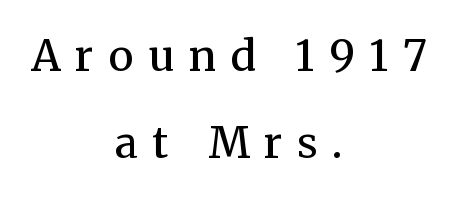
The image shows 42 px semibold serif type, upright; set centered, loose line spacing (2.08x), unusually wide letter spacing (+0.35 em), not underlined; medium stroke contrast and a medium x-height.
